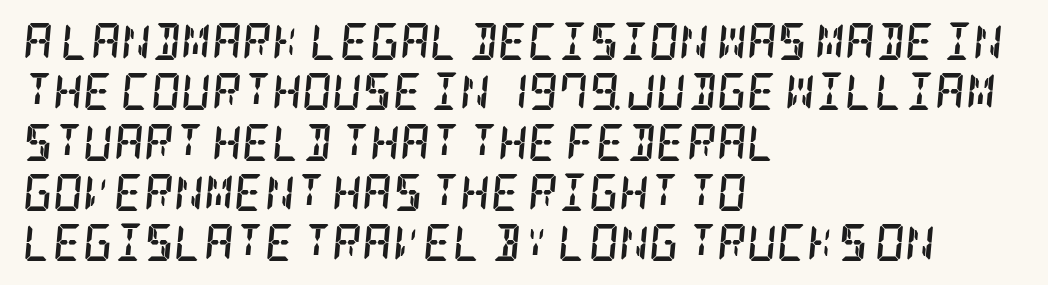
The image shows 37 px semibold, condensed serif type, italic (leaning right); set left-aligned, normal line spacing (1.36x), normal letter spacing, not underlined; low stroke contrast and a large x-height.
